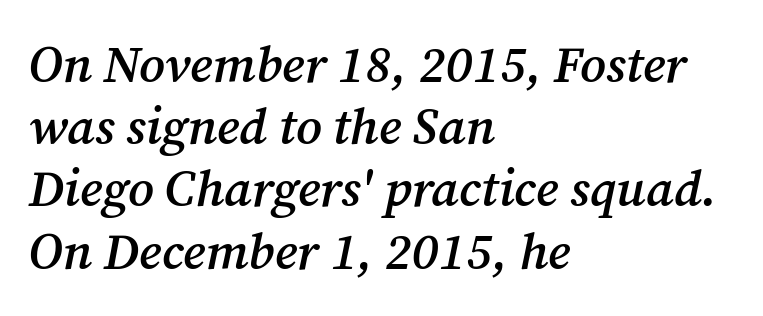
{"serif": "yes", "italic": "yes", "lean": "right", "slant_degrees": 12, "bold": "semi", "weight": "semibold", "width": "normal", "stroke_contrast": "medium", "x_height": "medium", "monospaced": "no", "underline": "no", "align": "left", "line_spacing_ratio": 1.22, "letter_spacing": "normal", "letter_spacing_em": 0.0, "glyph_px": 51}
